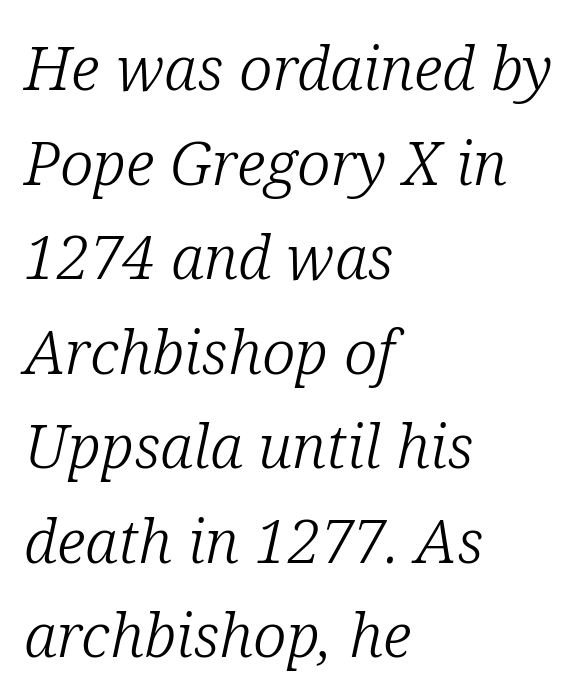
Do the characters align in a grid? No, the font is proportional. Examine the stroke ends and you'll spot serifs. Here the glyphs are tracked normally, forming tight word shapes. Stroke thickness stays within the range of a standard reading face or lighter.
